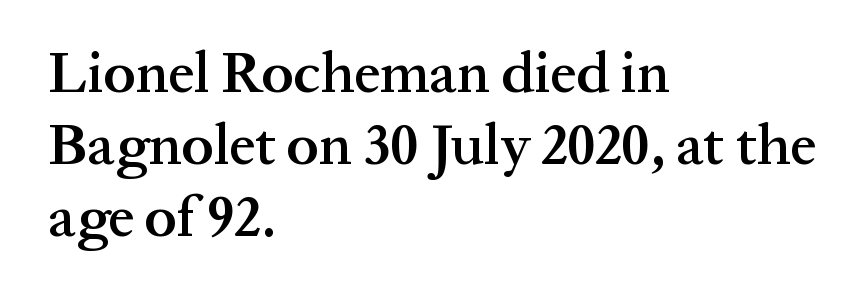
Q: Is the text bold? A: Semi-bold.
Q: Is the text italic (slanted)? A: No, it is upright.
Q: Is the typeface a serif or a sans-serif typeface? A: Serif.
Q: Is the text underlined? A: No.
Q: How is the paragraph aligned? A: Left-aligned.
Q: Is the spacing between letters normal or unusually wide? A: Normal.
Q: Width (condensed, normal, or wide)? A: Normal.
Q: Stroke contrast? A: Medium.
Q: x-height? A: Medium.
Q: Monospaced? A: No.
